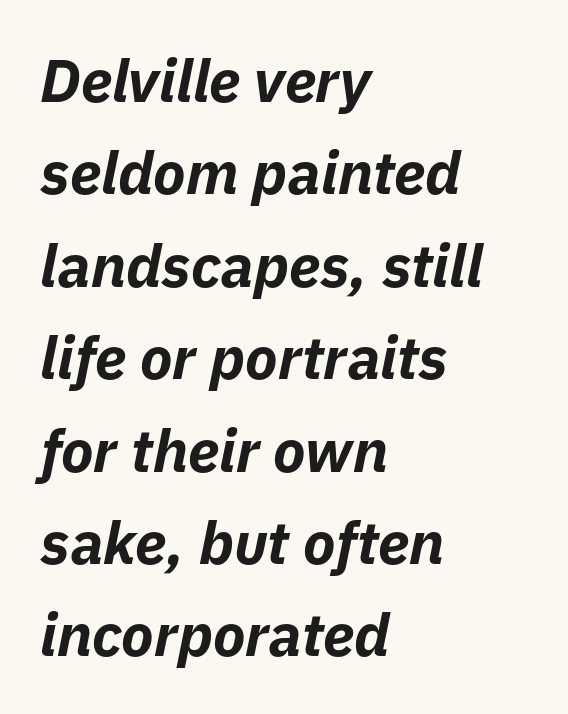
Each glyph is drawn with heavy, bold strokes. Does the leading feel generous? No, just average. Compared with a centered layout, this one pins lines to the left instead. Letters rest on an invisible, unmarked baseline.
